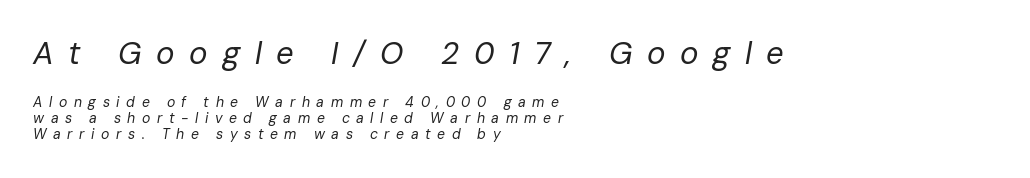
{"italic": "yes", "lean": "right", "slant_degrees": 10, "bold": "no", "weight": "regular", "width": "normal", "stroke_contrast": "low", "x_height": "medium", "monospaced": "no", "underline": "no", "align": "left", "line_spacing": "tight", "line_spacing_ratio": 1.14, "letter_spacing": "wide", "letter_spacing_em": 0.47, "larger_block": "first", "size_ratio": 2.21, "glyph_px": 31}
